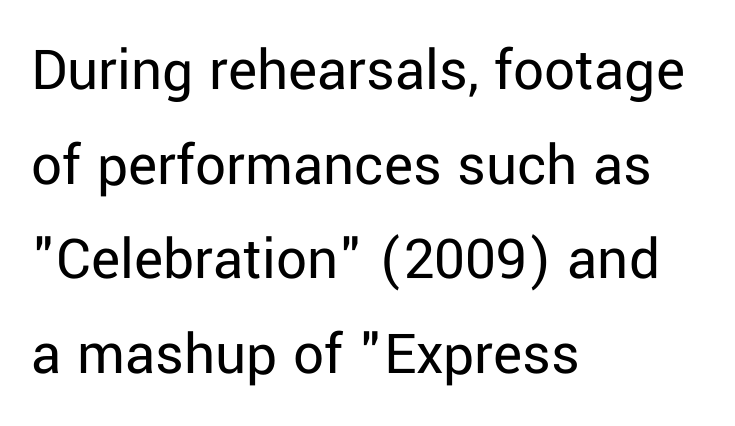
The image shows 61 px regular-weight sans-serif type, upright; set left-aligned, normal line spacing (1.55x), normal letter spacing, not underlined; low stroke contrast and a medium x-height.
